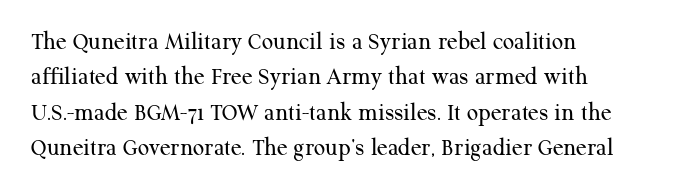
{"italic": "no", "bold": "no", "underline": "no", "align": "left", "line_spacing": "normal", "line_spacing_ratio": 1.42, "letter_spacing": "normal", "letter_spacing_em": 0.0, "glyph_px": 25}
